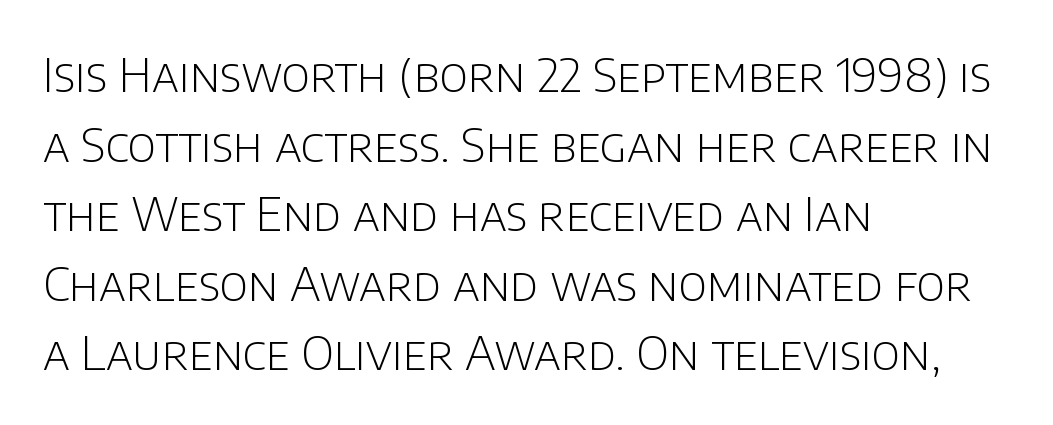
Descenders are the only things crossing below the line. Letterform terminals end flat and unadorned throughout the passage. The rendering anchors every line to the left-hand side. Varying glyph widths throughout — classic text-font behaviour. Baseline-to-baseline distance is the conventional proportion of letter height.
